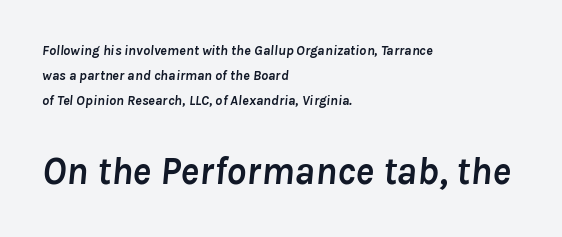
Underlining? Definitely not there. The rendering anchors every line to the left-hand side. Each word holds together tightly as a unit, with standard inter-letter gaps. Slanted lettering throughout. A typesetter would call this proportional, since set widths differ per character. Pretty heavy lettering here — definitely bold.
